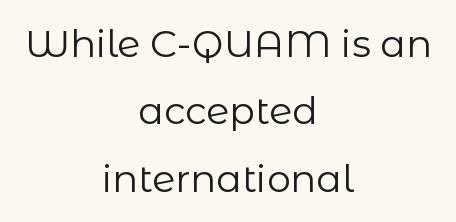
The image shows 38 px regular-weight sans-serif type, upright; set centered, line spacing 1.77x, normal letter spacing, not underlined; low stroke contrast and a medium x-height.
